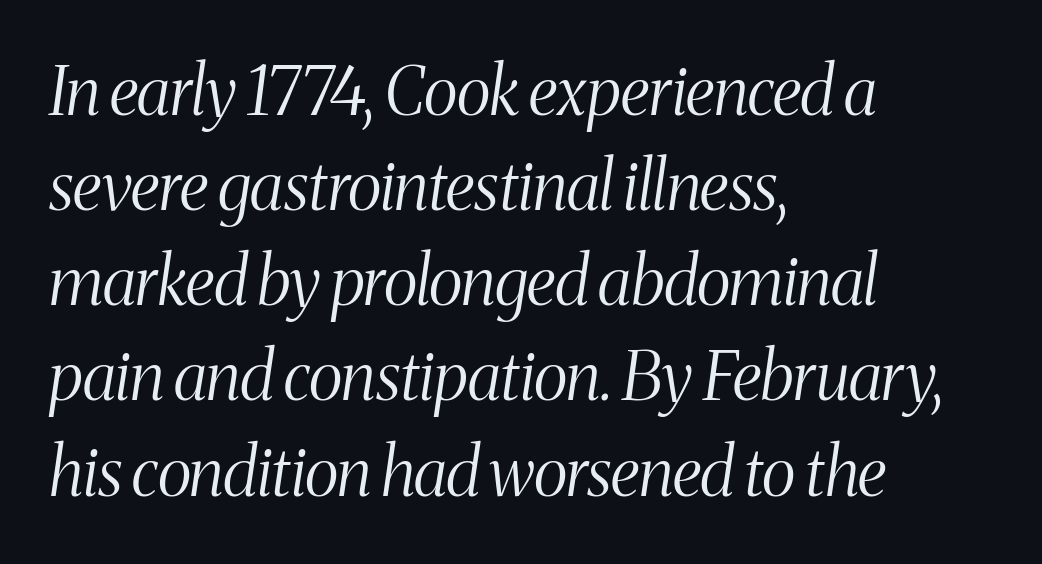
{"serif": "yes", "italic": "yes", "lean": "right", "slant_degrees": 8, "bold": "no", "weight": "light", "width": "condensed", "stroke_contrast": "medium", "x_height": "medium", "monospaced": "no", "underline": "no", "align": "left", "line_spacing": "normal", "line_spacing_ratio": 1.42, "letter_spacing": "normal", "letter_spacing_em": 0.0, "glyph_px": 67}
